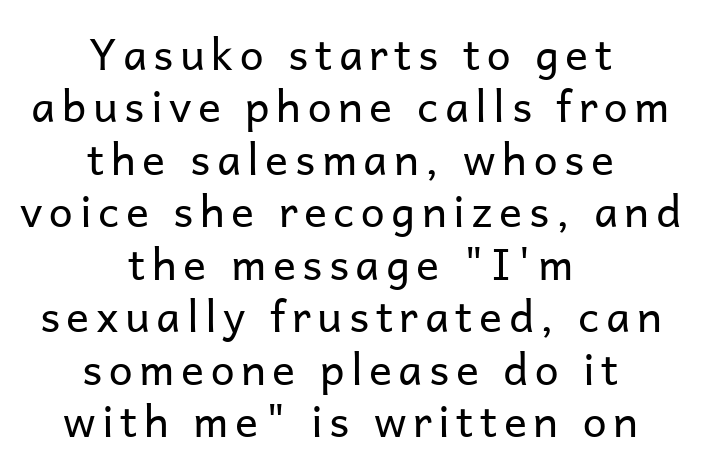
The image shows 43 px regular-weight sans-serif type, upright; set centered, line spacing 1.22x, not underlined; low stroke contrast and a medium x-height.
